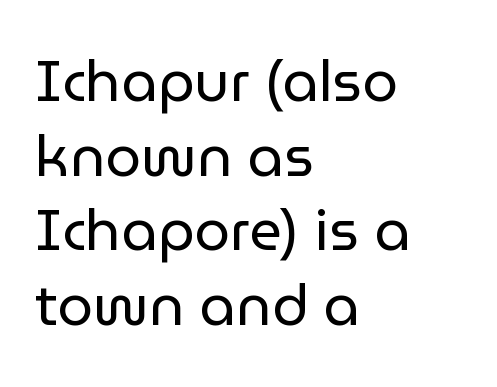
Q: Is the text bold? A: No.
Q: Is the text italic (slanted)? A: No, it is upright.
Q: Is the typeface a serif or a sans-serif typeface? A: Sans-serif.
Q: Is the text underlined? A: No.
Q: How is the paragraph aligned? A: Left-aligned.
Q: Is the spacing between letters normal or unusually wide? A: Normal.
Q: Is the spacing between lines tight, normal or loose? A: Normal.
Q: Width (condensed, normal, or wide)? A: Normal.
Q: Stroke contrast? A: Low.
Q: x-height? A: Medium.
Q: Monospaced? A: No.
